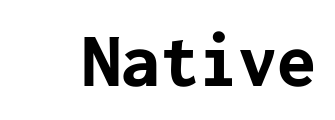
The image shows 78 px bold sans-serif type, upright; set normal letter spacing, not underlined; low stroke contrast and a medium x-height.
